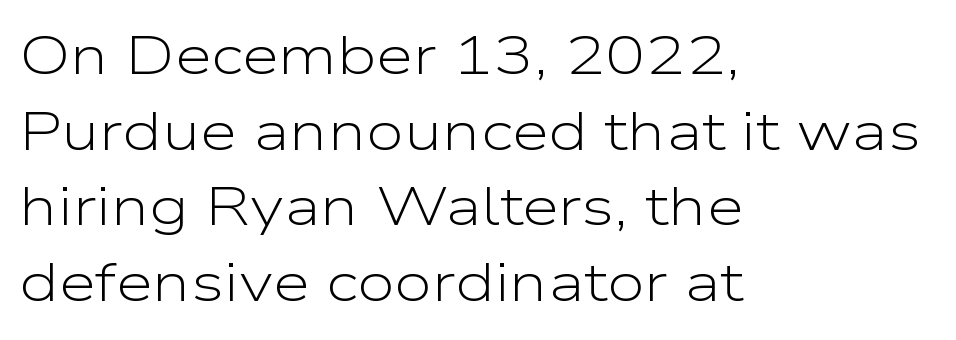
{"serif": "no", "italic": "no", "bold": "no", "weight": "light", "width": "wide", "stroke_contrast": "low", "x_height": "medium", "monospaced": "no", "underline": "no", "align": "left", "line_spacing": "normal", "line_spacing_ratio": 1.4, "letter_spacing": "normal", "letter_spacing_em": 0.0, "glyph_px": 54}
